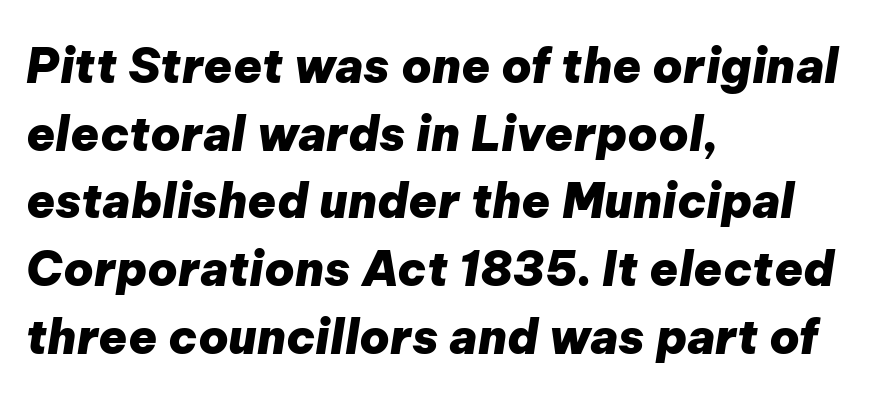
The image shows 47 px heavy type, italic (leaning right); set left-aligned, normal line spacing (1.44x), normal letter spacing, not underlined; low stroke contrast and a medium x-height.
